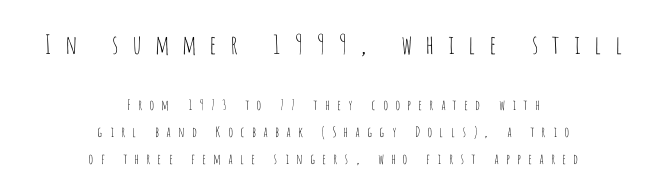
Teacher's note: observe the equal gaps on both sides — that is centered alignment. The upper block of text is set noticeably larger than the block beneath it. Whoever set this chose breathing room over compactness in the vertical rhythm. The gap between lines stays unmarked.
